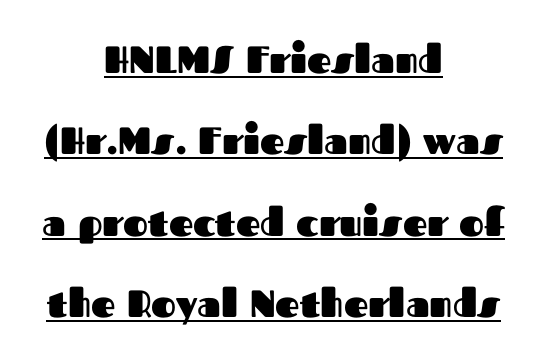
The image shows 38 px heavy sans-serif type, upright; set centered, loose line spacing (2.14x), normal letter spacing, underlined; medium stroke contrast and a medium x-height.
